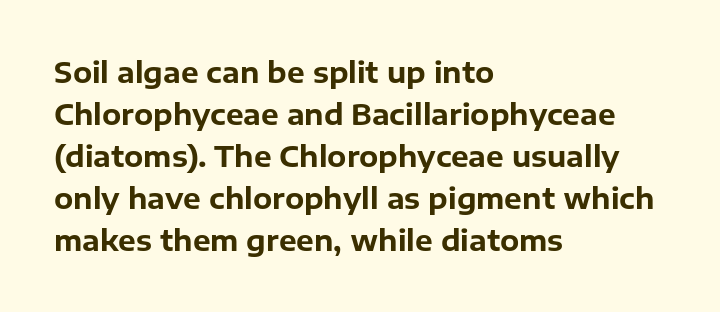
The image shows 28 px bold sans-serif type, upright; set left-aligned, normal line spacing (1.5x), normal letter spacing, not underlined; low stroke contrast and a medium x-height.
